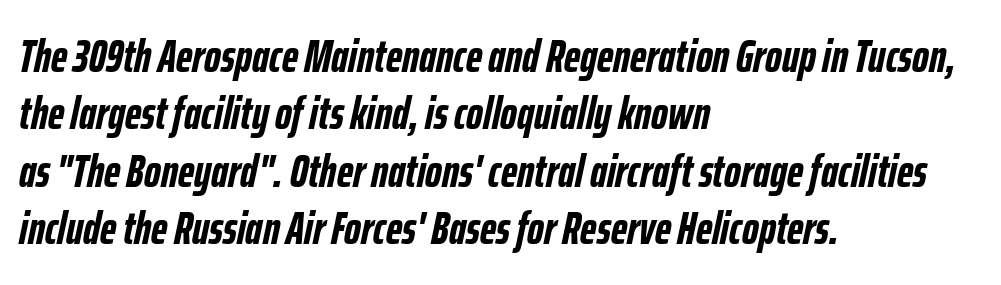
The image shows 46 px semibold, condensed type, italic (leaning right); set left-aligned, normal line spacing (1.25x), normal letter spacing, not underlined; low stroke contrast and a medium x-height.
